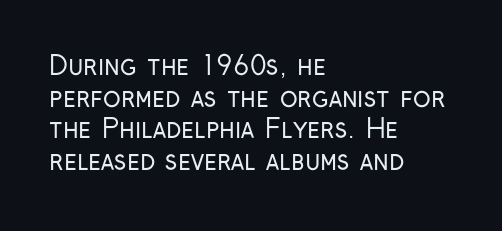
Q: Is the text bold? A: No.
Q: Is the text italic (slanted)? A: No, it is upright.
Q: Is the text underlined? A: No.
Q: How is the paragraph aligned? A: Left-aligned.
Q: Is the spacing between letters normal or unusually wide? A: Normal.
